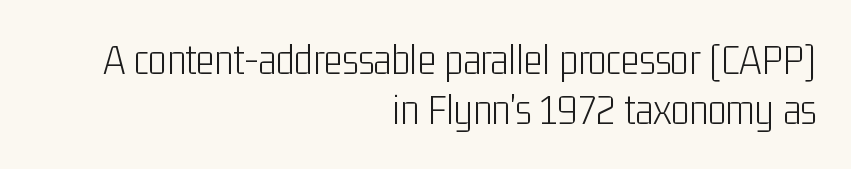
The image shows 44 px light, condensed sans-serif type, upright; set right-aligned, tight line spacing (1.14x), normal letter spacing, not underlined; low stroke contrast and a medium x-height.
